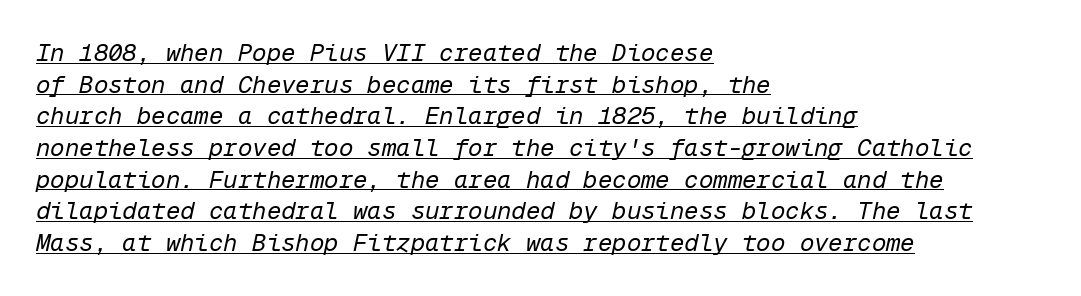
{"italic": "yes", "lean": "right", "slant_degrees": 12, "bold": "no", "underline": "yes", "align": "left", "line_spacing": "normal", "line_spacing_ratio": 1.32, "letter_spacing": "normal", "letter_spacing_em": 0.0, "glyph_px": 24}
